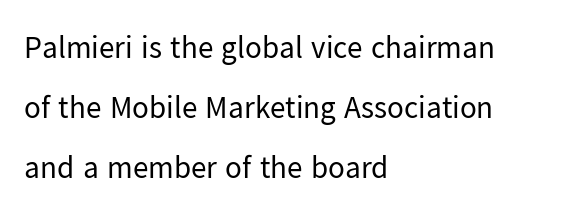
{"serif": "no", "italic": "no", "bold": "no", "weight": "regular", "width": "normal", "stroke_contrast": "low", "x_height": "medium", "monospaced": "no", "underline": "no", "align": "left", "line_spacing": "loose", "line_spacing_ratio": 1.94, "letter_spacing": "normal", "letter_spacing_em": 0.0, "glyph_px": 31}
